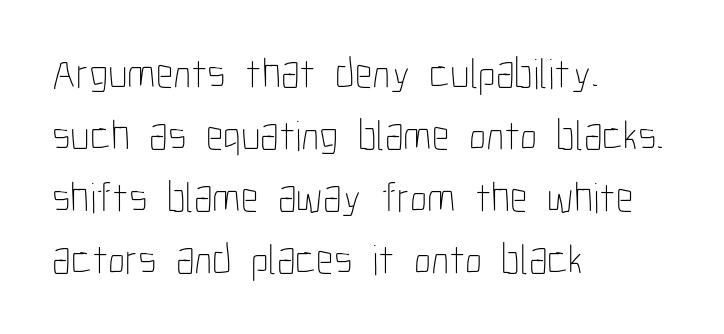
Q: Is the text bold? A: No.
Q: Is the text italic (slanted)? A: No, it is upright.
Q: Is the text underlined? A: No.
Q: How is the paragraph aligned? A: Left-aligned.
Q: Is the spacing between letters normal or unusually wide? A: Normal.
Q: Is the spacing between lines tight, normal or loose? A: Normal.
Q: Width (condensed, normal, or wide)? A: Condensed.
Q: Stroke contrast? A: Low.
Q: x-height? A: Medium.
Q: Monospaced? A: No.
